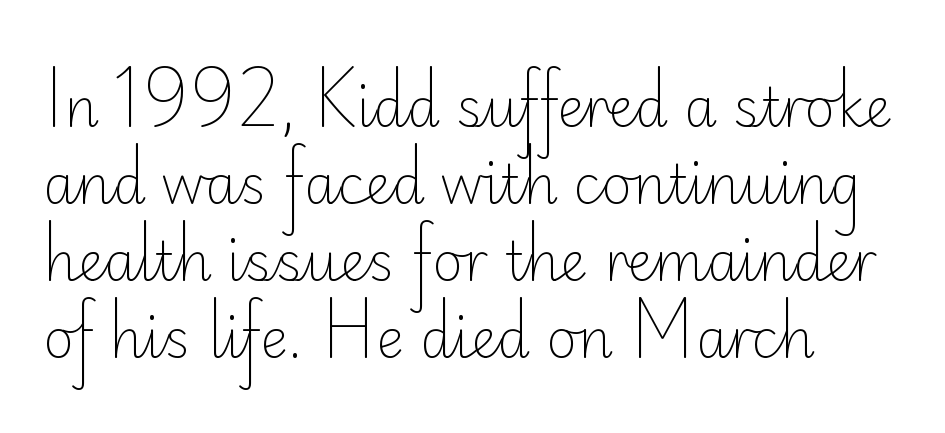
The image shows 53 px light sans-serif type, upright; set left-aligned, normal line spacing (1.45x), normal letter spacing, not underlined; low stroke contrast and a small x-height.
